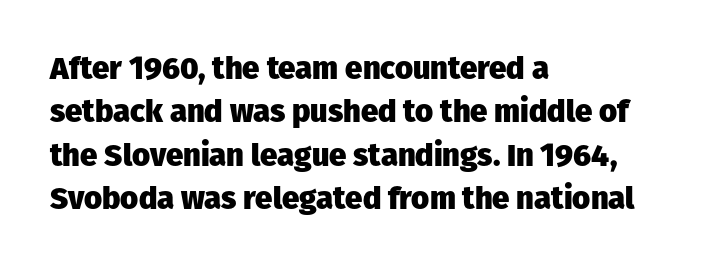
{"serif": "no", "italic": "no", "bold": "yes", "weight": "heavy", "width": "normal", "stroke_contrast": "low", "x_height": "medium", "monospaced": "no", "underline": "no", "align": "left", "line_spacing": "normal", "line_spacing_ratio": 1.4, "letter_spacing": "normal", "letter_spacing_em": 0.0, "glyph_px": 31}
